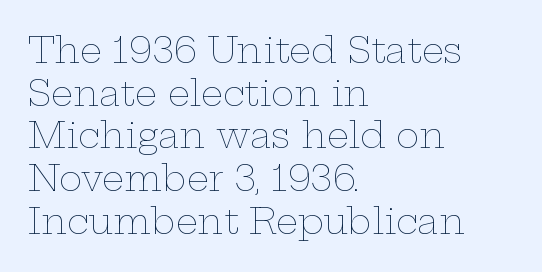
The image shows 35 px thin, wide type, upright; set left-aligned, line spacing 1.22x, normal letter spacing, not underlined; low stroke contrast and a medium x-height.
